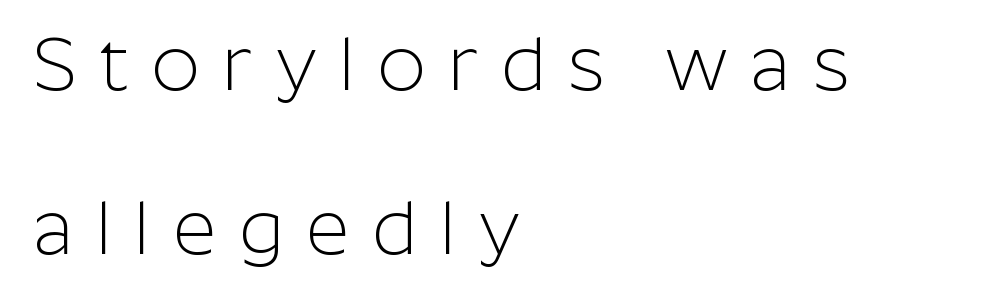
{"serif": "no", "italic": "no", "bold": "no", "weight": "light", "width": "normal", "stroke_contrast": "low", "x_height": "medium", "monospaced": "no", "underline": "no", "align": "left", "line_spacing": "loose", "line_spacing_ratio": 2.16, "letter_spacing": "wide", "letter_spacing_em": 0.29, "glyph_px": 76}
